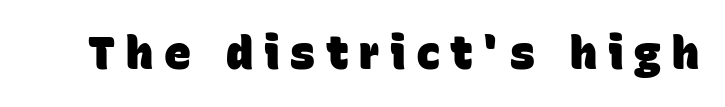
{"serif": "no", "bold": "yes", "weight": "heavy", "width": "normal", "stroke_contrast": "low", "x_height": "large", "monospaced": "no", "underline": "no", "letter_spacing": "wide", "letter_spacing_em": 0.24, "glyph_px": 45}
